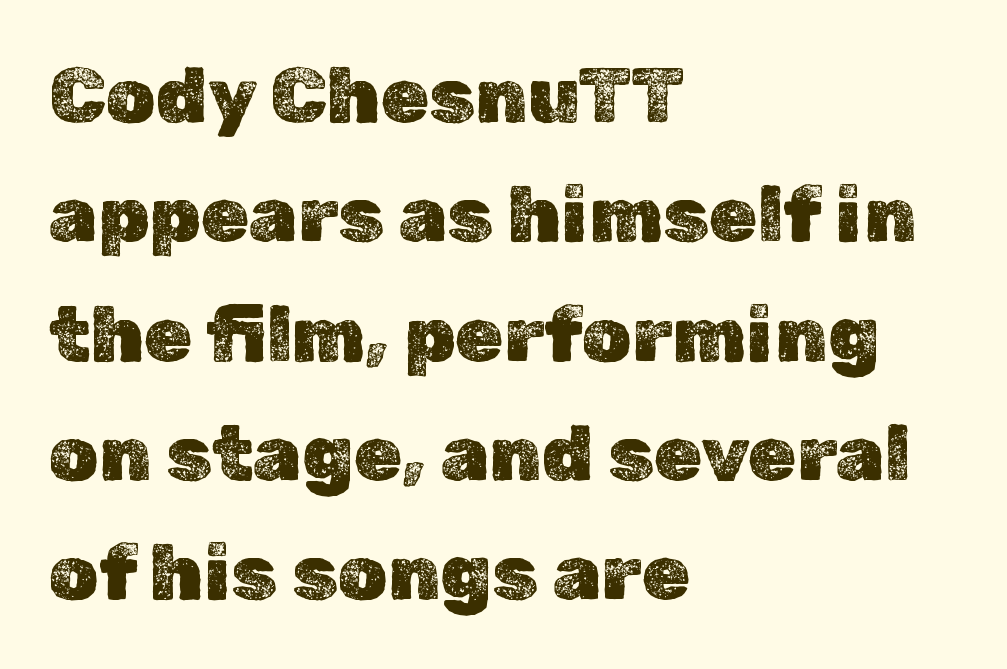
Q: Is the text italic (slanted)? A: No, it is upright.
Q: Is the text underlined? A: No.
Q: How is the paragraph aligned? A: Left-aligned.
Q: Is the spacing between letters normal or unusually wide? A: Normal.
Q: Is the spacing between lines tight, normal or loose? A: Normal.
Q: Width (condensed, normal, or wide)? A: Normal.
Q: x-height? A: Medium.
Q: Monospaced? A: No.
